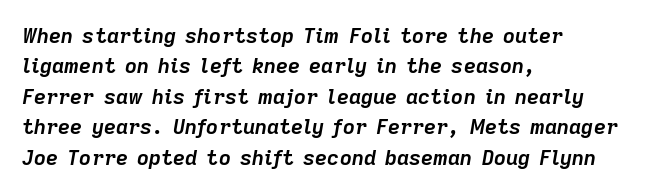
{"italic": "yes", "lean": "right", "slant_degrees": 9, "bold": "yes", "underline": "no", "align": "left", "line_spacing": "normal", "line_spacing_ratio": 1.45, "letter_spacing": "normal", "letter_spacing_em": 0.0, "glyph_px": 21}
